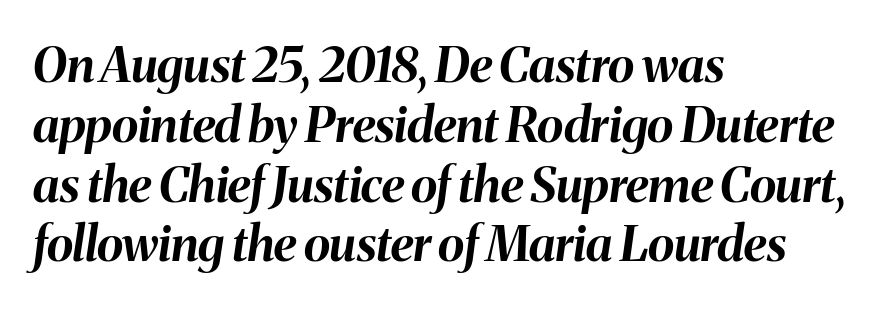
If you drew a ruler down the left edge, every line would touch it. The rendering uses a bold face; every stroke is thick and dark. When letters slant like this, we call the style italic. Letter spacing: default. Decoration check: the copy has no underline.
